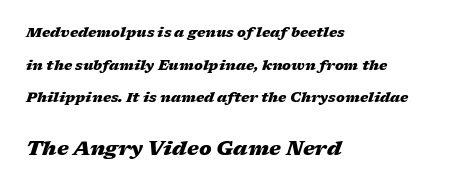
The image shows 20 px bold type, italic (leaning right); set left-aligned, loose line spacing (2.33x), normal letter spacing, not underlined; the second (bottom) block is 1.43x larger.
